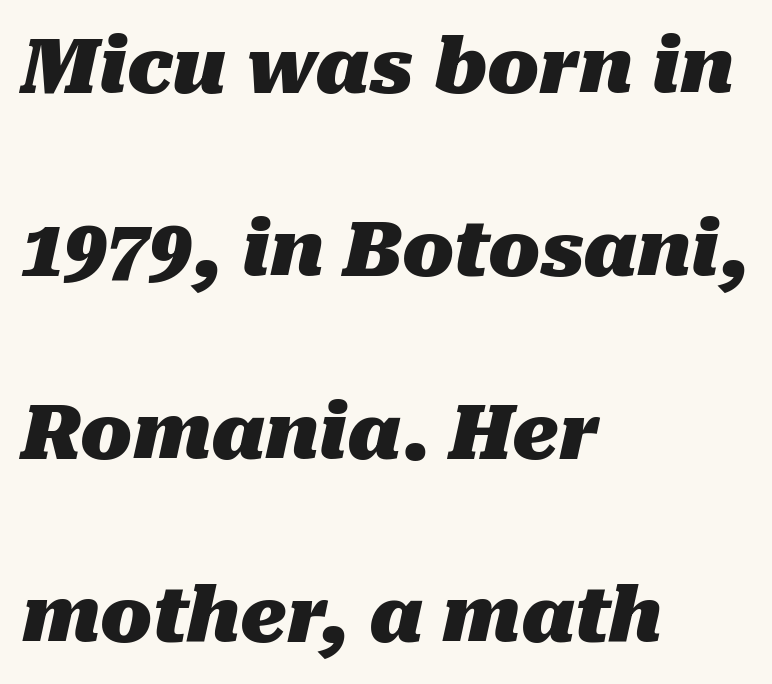
The image shows 76 px heavy type, italic (leaning right); set left-aligned, loose line spacing (2.41x), normal letter spacing, not underlined; medium stroke contrast and a medium x-height.
